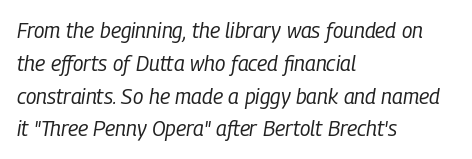
Q: Is the text bold? A: No.
Q: Is the text italic (slanted)? A: Yes, it leans right by about 9 degrees.
Q: Is the text underlined? A: No.
Q: How is the paragraph aligned? A: Left-aligned.
Q: Is the spacing between letters normal or unusually wide? A: Normal.
Q: Is the spacing between lines tight, normal or loose? A: Normal.
